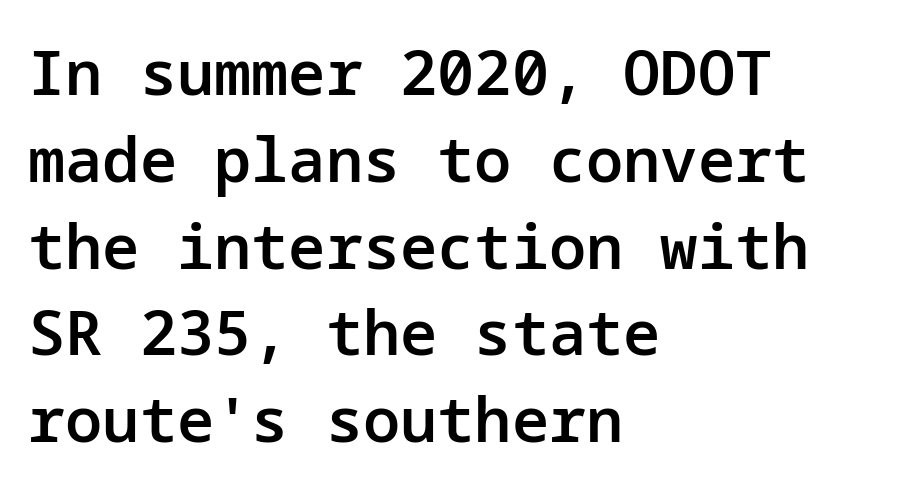
{"serif": "no", "italic": "no", "bold": "semi", "weight": "semibold", "width": "normal", "stroke_contrast": "low", "x_height": "medium", "underline": "no", "align": "left", "line_spacing": "normal", "line_spacing_ratio": 1.4, "letter_spacing": "normal", "letter_spacing_em": 0.0, "glyph_px": 62}
